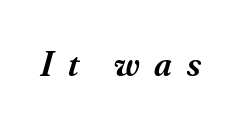
The image shows 36 px semibold serif type, italic (leaning right); set unusually wide letter spacing (+0.41 em), not underlined; medium stroke contrast and a small x-height.
